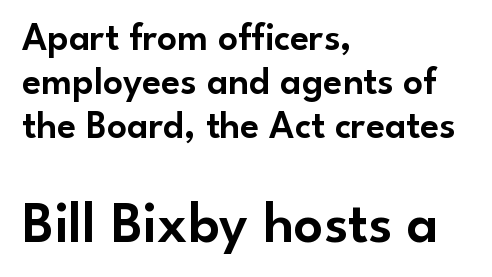
Q: Is the text italic (slanted)? A: No, it is upright.
Q: Is the typeface a serif or a sans-serif typeface? A: Sans-serif.
Q: Is the text underlined? A: No.
Q: How is the paragraph aligned? A: Left-aligned.
Q: Is the spacing between letters normal or unusually wide? A: Normal.
Q: Is the spacing between lines tight, normal or loose? A: Tight.
Q: Which block of text is set in a larger size, the first (top) or the second (bottom)? A: The second (bottom) one.
Q: Width (condensed, normal, or wide)? A: Normal.
Q: Stroke contrast? A: Low.
Q: x-height? A: Small.
Q: Monospaced? A: No.
